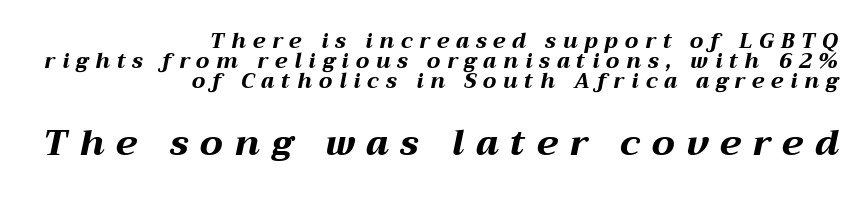
{"italic": "yes", "lean": "right", "slant_degrees": 12, "bold": "yes", "weight": "bold", "width": "wide", "stroke_contrast": "medium", "x_height": "medium", "monospaced": "no", "underline": "no", "align": "right", "line_spacing": "tight", "line_spacing_ratio": 0.96, "letter_spacing": "wide", "letter_spacing_em": 0.33, "larger_block": "second", "size_ratio": 1.71, "glyph_px": 36}
